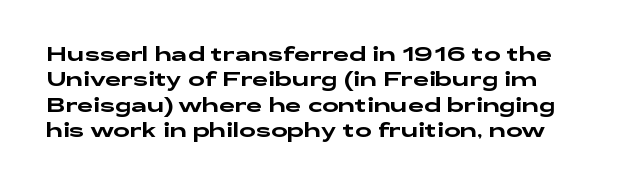
The strip under each line holds only bare page. Notice how descenders clear the ascenders below comfortably — that's standard leading. Nope, not italic — everything's standing straight. You could call the tracking neutral — neither tight nor loose.
